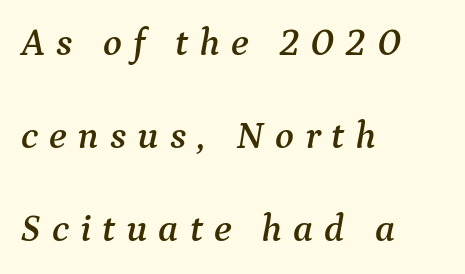
To sum up the face: it has serifs. Posture: slanted. This rendering features lettering with no underline. The rendering inserts visible extra space after every character. Airy leading.
